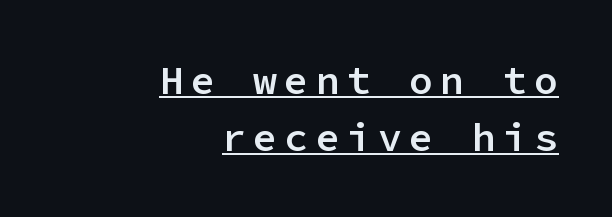
The image shows 40 px semibold sans-serif type, upright, monospaced; set right-aligned, normal line spacing (1.43x), underlined; low stroke contrast and a medium x-height.
